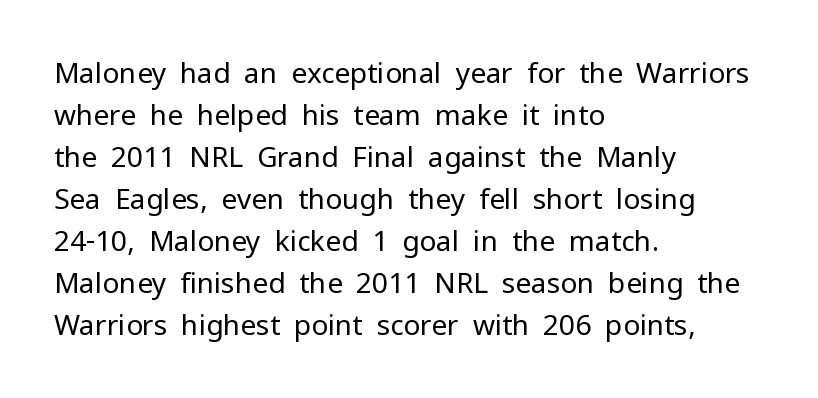
Q: Is the text bold? A: No.
Q: Is the text italic (slanted)? A: No, it is upright.
Q: Is the typeface a serif or a sans-serif typeface? A: Sans-serif.
Q: Is the text underlined? A: No.
Q: How is the paragraph aligned? A: Left-aligned.
Q: Is the spacing between letters normal or unusually wide? A: Normal.
Q: Is the spacing between lines tight, normal or loose? A: Normal.
Q: Width (condensed, normal, or wide)? A: Normal.
Q: Stroke contrast? A: Low.
Q: x-height? A: Medium.
Q: Monospaced? A: No.
